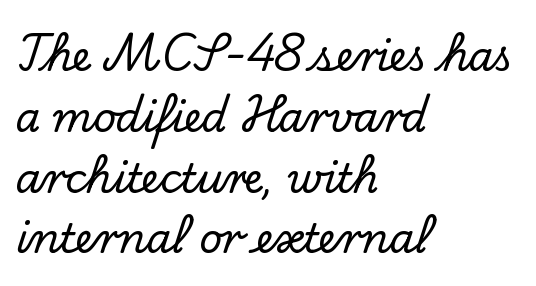
Q: Is the text italic (slanted)? A: Yes.
Q: Is the typeface a serif or a sans-serif typeface? A: Serif.
Q: Is the text underlined? A: No.
Q: How is the paragraph aligned? A: Left-aligned.
Q: Is the spacing between letters normal or unusually wide? A: Normal.
Q: Is the spacing between lines tight, normal or loose? A: Normal.
Q: Width (condensed, normal, or wide)? A: Normal.
Q: Stroke contrast? A: Low.
Q: x-height? A: Small.
Q: Monospaced? A: No.
